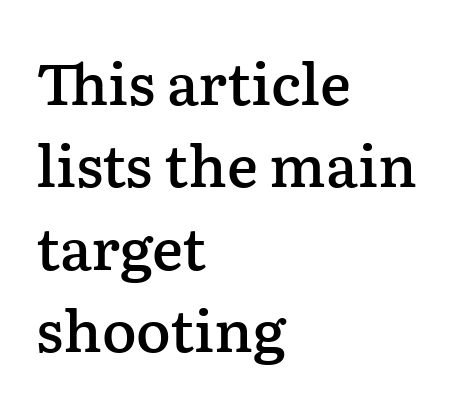
The image shows 58 px semibold serif type, upright; set left-aligned, normal line spacing (1.42x), normal letter spacing, not underlined; low stroke contrast and a medium x-height.
